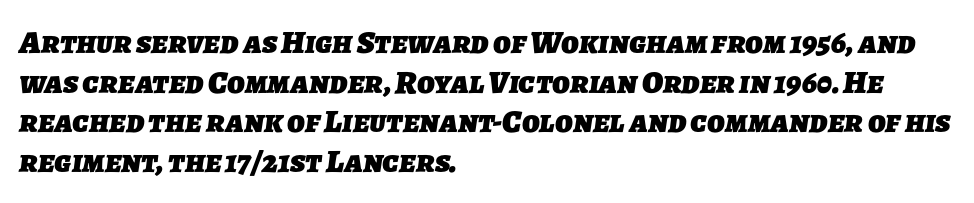
The image shows 33 px heavy sans-serif type; set left-aligned, line spacing 1.2x, normal letter spacing, not underlined; low stroke contrast and a medium x-height.
